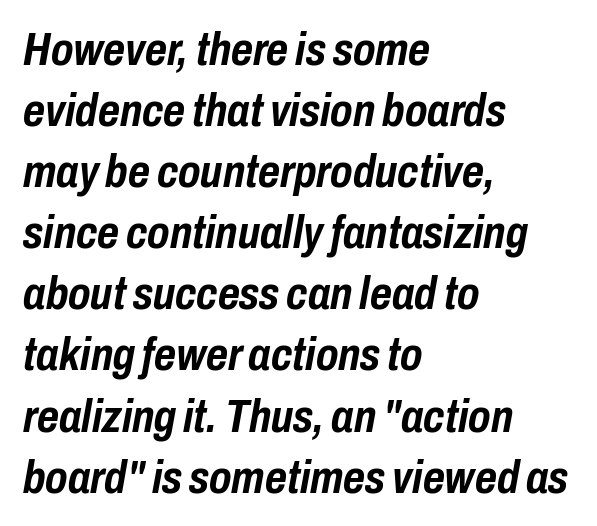
Whoever set this chose a conventional vertical rhythm. The passage shown is typed in a proportional face where columns would drift. All the whitespace from short lines collects on the right. Look at the tracking — it's just the regular setting, nothing added. Decoration check: the copy has no underline.
